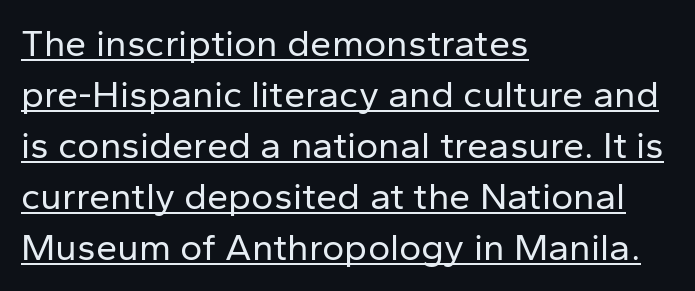
The image shows 38 px regular-weight sans-serif type, upright; set left-aligned, normal line spacing (1.34x), normal letter spacing, underlined; low stroke contrast and a medium x-height.
